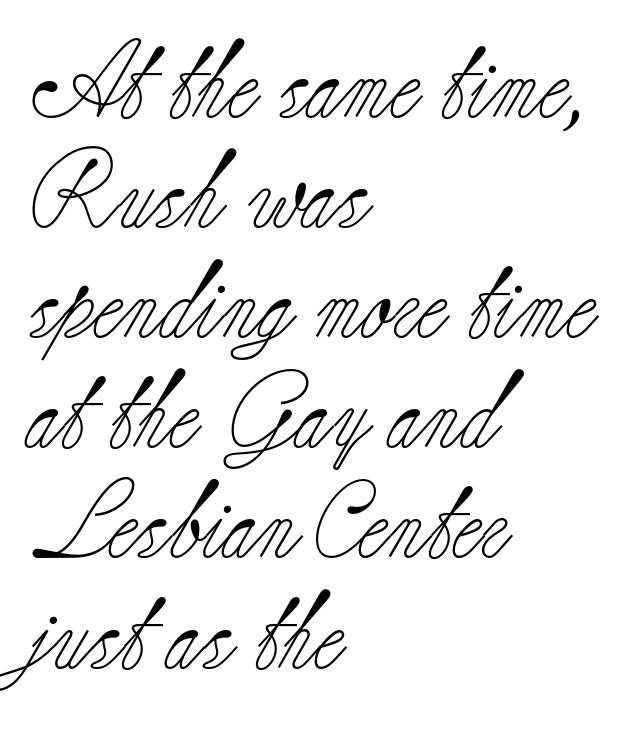
Q: Is the text bold? A: No.
Q: Is the text italic (slanted)? A: Yes.
Q: Is the typeface a serif or a sans-serif typeface? A: Serif.
Q: Is the text underlined? A: No.
Q: How is the paragraph aligned? A: Left-aligned.
Q: Is the spacing between letters normal or unusually wide? A: Normal.
Q: Is the spacing between lines tight, normal or loose? A: Normal.
Q: Width (condensed, normal, or wide)? A: Normal.
Q: Stroke contrast? A: Low.
Q: x-height? A: Small.
Q: Monospaced? A: No.
